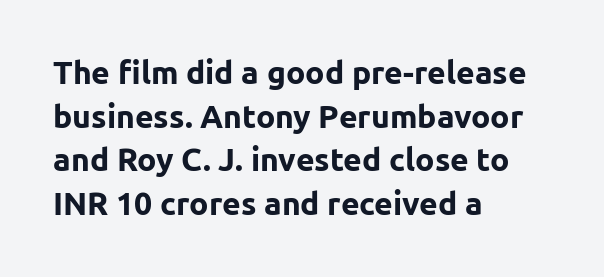
The image shows 32 px bold sans-serif type, upright; set left-aligned, normal line spacing (1.36x), normal letter spacing, not underlined; low stroke contrast and a medium x-height.
